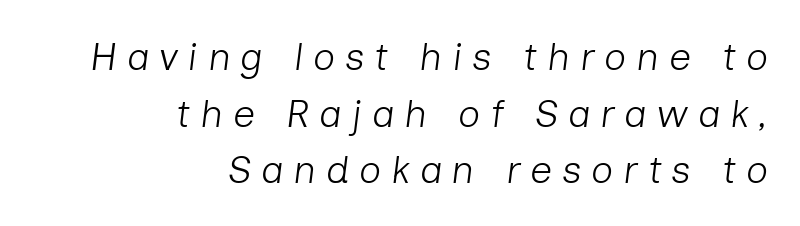
{"italic": "yes", "lean": "right", "slant_degrees": 7, "bold": "no", "weight": "light", "width": "normal", "stroke_contrast": "low", "x_height": "medium", "monospaced": "no", "underline": "no", "align": "right", "line_spacing": "normal", "line_spacing_ratio": 1.45, "letter_spacing": "wide", "letter_spacing_em": 0.25, "glyph_px": 39}
